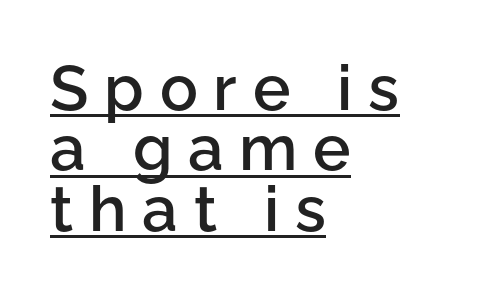
The letters advance in unequal steps, a hallmark of proportional type. Rendered with straight, roman letterforms. Students, this is semibold: more ink than regular, less than bold. Vertically, the passage feels compressed, each row crowding the next. The typesetter has applied underlining to the passage shown. Stroke terminals: plain, sans-serif.
